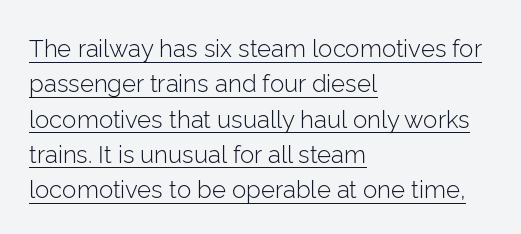
The image shows 24 px text type, upright; set left-aligned, normal line spacing (1.47x), normal letter spacing, underlined.
